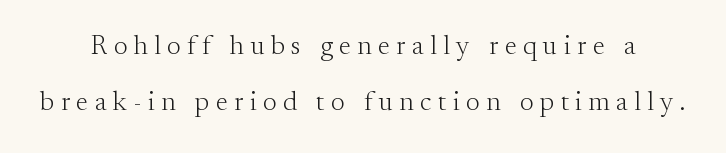
Q: Is the text bold? A: No.
Q: Is the text italic (slanted)? A: No, it is upright.
Q: Is the text underlined? A: No.
Q: Is the spacing between letters normal or unusually wide? A: Unusually wide.
Q: Is the spacing between lines tight, normal or loose? A: Loose.
